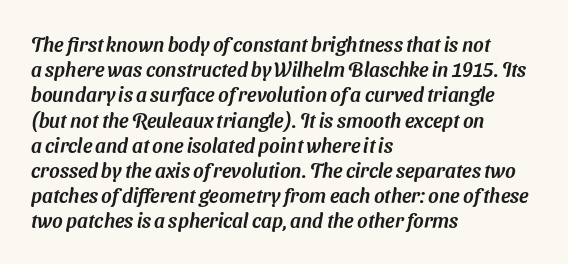
The image shows 20 px text type; set left-aligned, normal line spacing (1.26x), normal letter spacing, not underlined.
